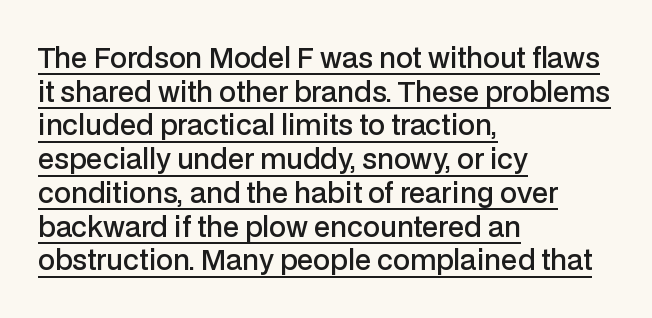
Q: Is the text bold? A: Semi-bold.
Q: Is the text italic (slanted)? A: No, it is upright.
Q: Is the text underlined? A: Yes.
Q: How is the paragraph aligned? A: Left-aligned.
Q: Is the spacing between letters normal or unusually wide? A: Normal.
Q: Is the spacing between lines tight, normal or loose? A: Normal.
